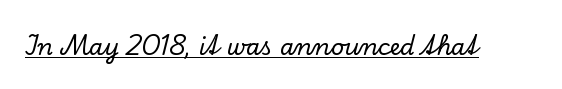
{"underline": "yes", "letter_spacing": "normal", "letter_spacing_em": 0.0, "glyph_px": 23}
